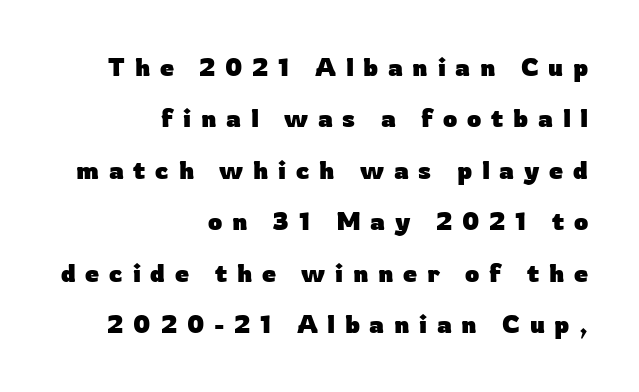
These lines were composed using upright roman letters. The area under the type is left untouched. The setting favours the right margin, as signatures and pull-quotes sometimes do. Typographic density is high because the face is bold. Vertical spacing — loose.
